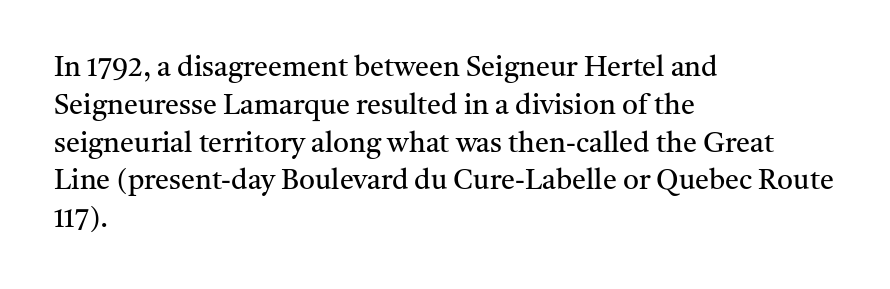
The image shows 28 px regular-weight serif type, upright; set left-aligned, normal line spacing (1.35x), normal letter spacing, not underlined; medium stroke contrast and a medium x-height.
